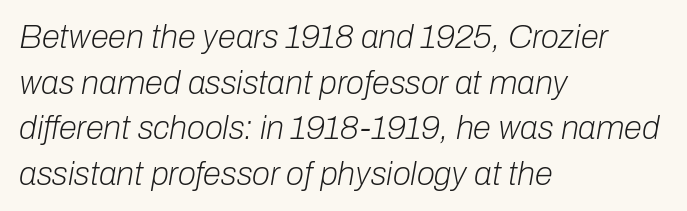
The image shows 33 px light type, italic (leaning right); set left-aligned, normal line spacing (1.38x), normal letter spacing, not underlined; low stroke contrast and a medium x-height.
